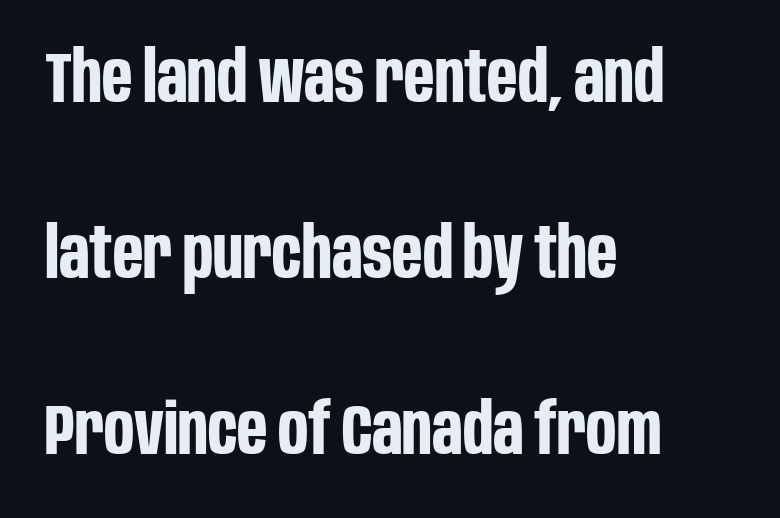
The image shows 71 px bold, condensed sans-serif type, upright; set left-aligned, loose line spacing (2.48x), normal letter spacing, not underlined; low stroke contrast and a large x-height.
